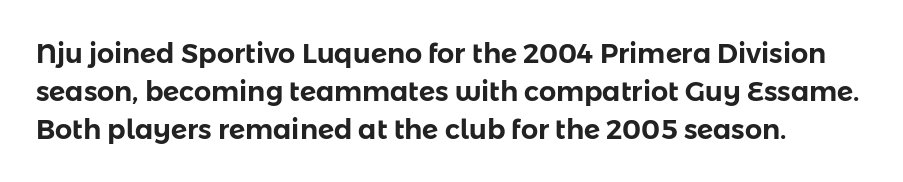
The image shows 27 px text type, upright; set normal line spacing (1.4x), normal letter spacing, not underlined.
